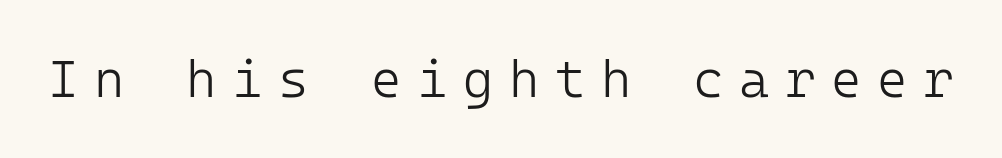
Q: Is the text bold? A: No.
Q: Is the text italic (slanted)? A: No, it is upright.
Q: Is the typeface a serif or a sans-serif typeface? A: Sans-serif.
Q: Is the text underlined? A: No.
Q: Is the spacing between letters normal or unusually wide? A: Unusually wide.
Q: Width (condensed, normal, or wide)? A: Normal.
Q: Stroke contrast? A: Low.
Q: x-height? A: Medium.
